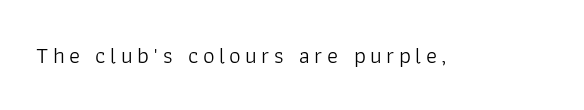
Q: Is the text bold? A: No.
Q: Is the text italic (slanted)? A: No, it is upright.
Q: Is the text underlined? A: No.
